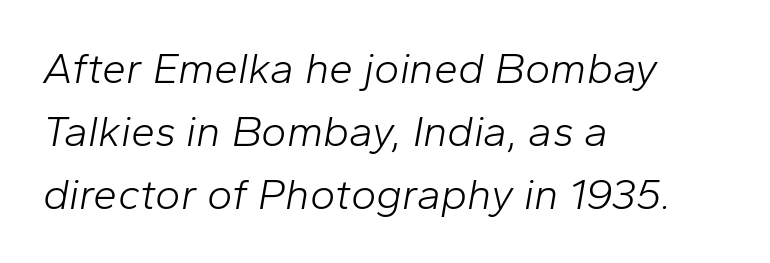
The image shows 43 px light type, italic (leaning right); set left-aligned, normal line spacing (1.46x), normal letter spacing, not underlined; low stroke contrast and a medium x-height.
